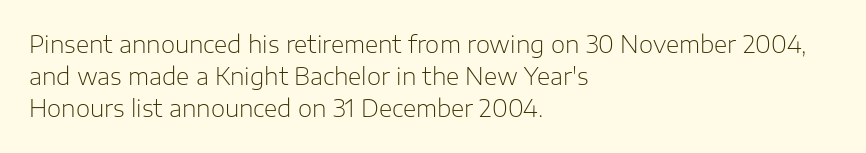
{"italic": "no", "bold": "no", "underline": "no", "align": "left", "line_spacing": "normal", "line_spacing_ratio": 1.4, "letter_spacing": "normal", "letter_spacing_em": 0.0, "glyph_px": 23}
